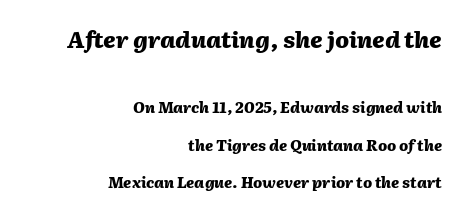
Clear beneath every line of the passage. Type size steps down from the first block to the second. Plenty of ink on the page — the face is bold. Tall strokes in this sample are angled rather than plumb.
